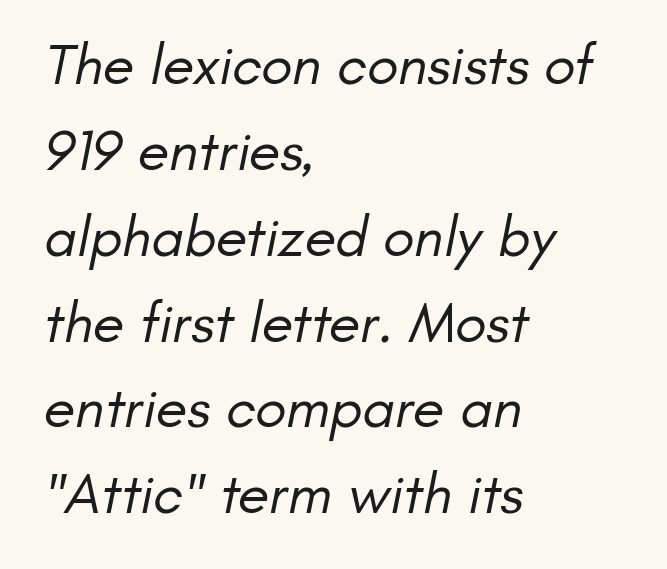
{"serif": "no", "bold": "no", "weight": "regular", "width": "normal", "stroke_contrast": "low", "x_height": "small", "monospaced": "no", "underline": "no", "align": "left", "line_spacing": "normal", "line_spacing_ratio": 1.48, "letter_spacing": "normal", "letter_spacing_em": 0.0, "glyph_px": 58}
